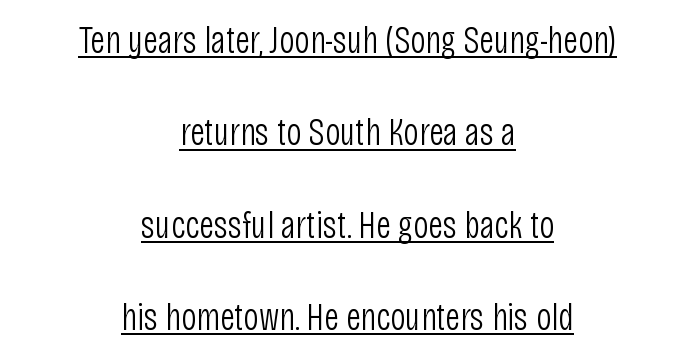
Default kerning and tracking; the words read as compact shapes. The passage shown is typed in a proportional face where columns would drift. You can see a thin bar hugging the bottom of the glyphs. The line-height multiplier appears high, well above default.
